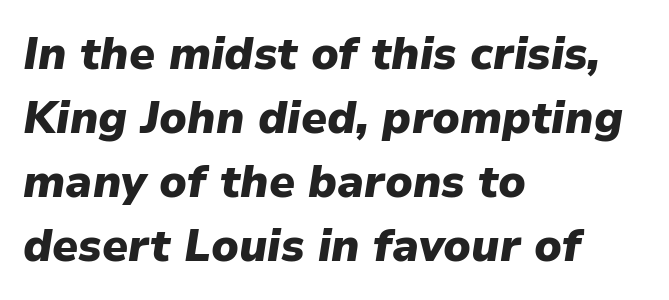
Q: Is the text bold? A: Yes.
Q: Is the text italic (slanted)? A: Yes, it leans right by about 9 degrees.
Q: Is the text underlined? A: No.
Q: How is the paragraph aligned? A: Left-aligned.
Q: Is the spacing between letters normal or unusually wide? A: Normal.
Q: Is the spacing between lines tight, normal or loose? A: Normal.
Q: Width (condensed, normal, or wide)? A: Normal.
Q: Stroke contrast? A: Low.
Q: x-height? A: Medium.
Q: Monospaced? A: No.
